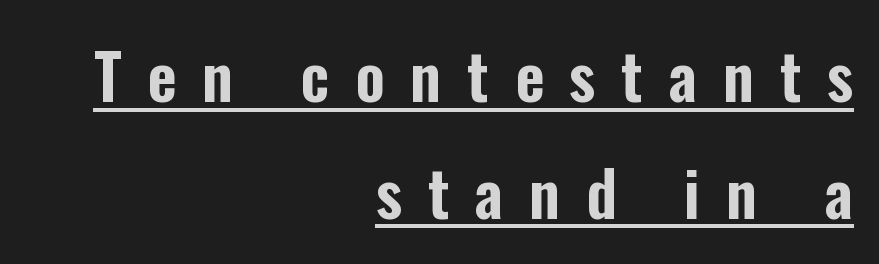
The image shows 63 px condensed sans-serif type, upright; set right-aligned, line spacing 1.85x, unusually wide letter spacing (+0.41 em), underlined; low stroke contrast and a medium x-height.
